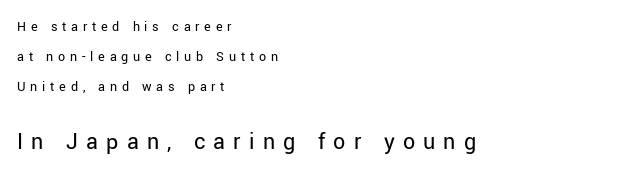
Does the leading feel generous? Absolutely, it's lavish. Every character sits straight up, as roman type does. Descenders are the only things crossing below the line. The gaps between neighbouring characters are conspicuously large. On a weight scale, this lands at 450 or below. Reading top to bottom, the characters get bigger at the block break.
